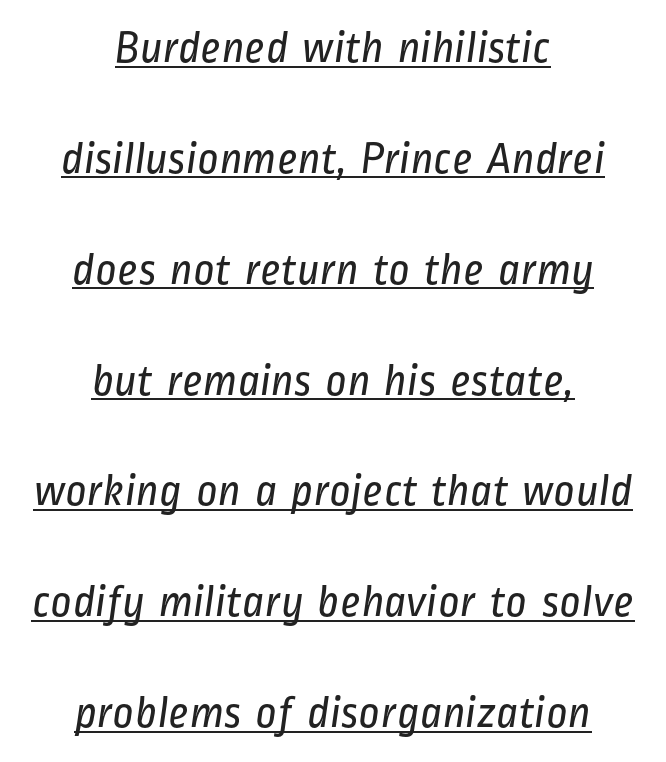
Q: Is the text bold? A: No.
Q: Is the typeface a serif or a sans-serif typeface? A: Sans-serif.
Q: Is the text underlined? A: Yes.
Q: How is the paragraph aligned? A: Centered.
Q: Is the spacing between letters normal or unusually wide? A: Normal.
Q: Is the spacing between lines tight, normal or loose? A: Loose.
Q: Width (condensed, normal, or wide)? A: Condensed.
Q: Stroke contrast? A: Low.
Q: x-height? A: Medium.
Q: Monospaced? A: No.
